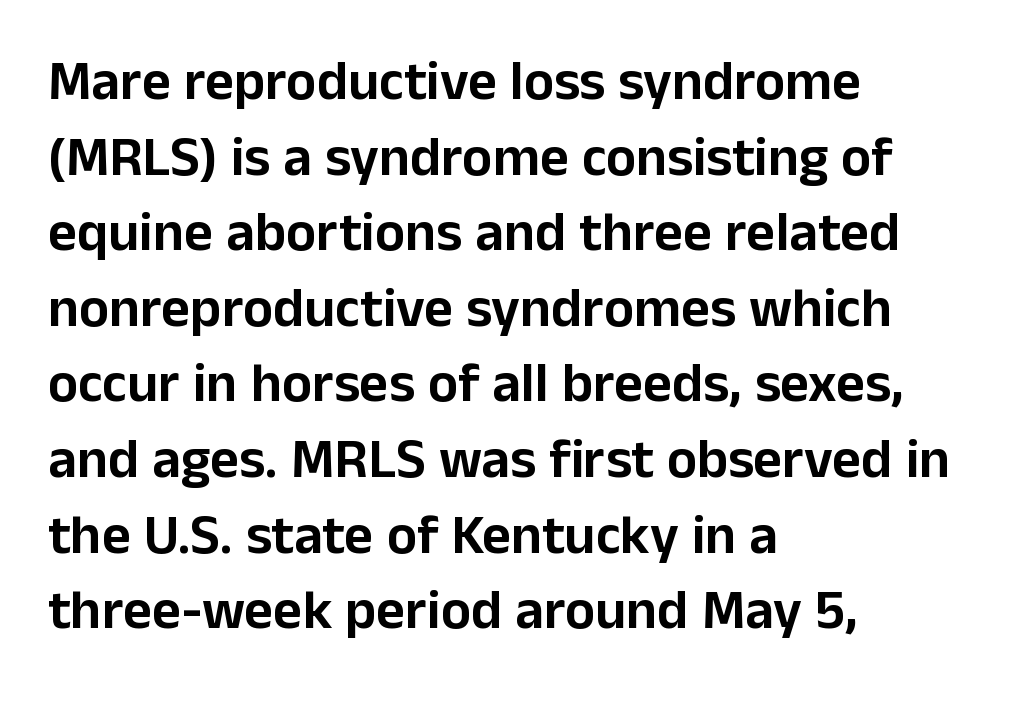
The image shows 56 px sans-serif type, upright; set left-aligned, normal line spacing (1.35x), normal letter spacing, not underlined; low stroke contrast and a medium x-height.
